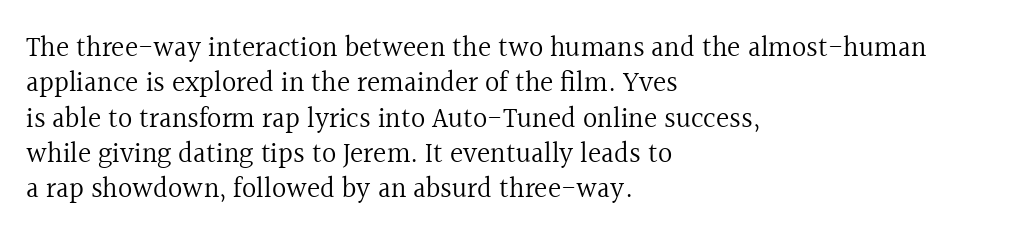
Yep, those are serifs on the letters. This rendering uses left alignment, leaving the right contour irregular. Between one letter and the next there's only the usual sliver of space. Descenders hang freely into open space. Varying glyph widths throughout — classic text-font behaviour.
